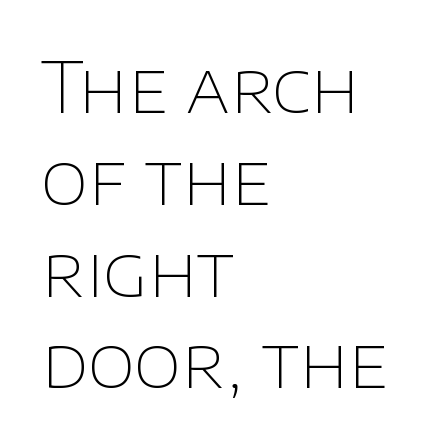
The letters stand straight up with perfectly vertical stems. In terms of leading, this rendering sits right in the middle. Does the type have serifs? No, each stem ends abruptly. Horizontal alignment here is leftward, the default for most running prose. Do the characters align in a grid? No, the font is proportional. Each stroke keeps to a modest, everyday thickness or less.
